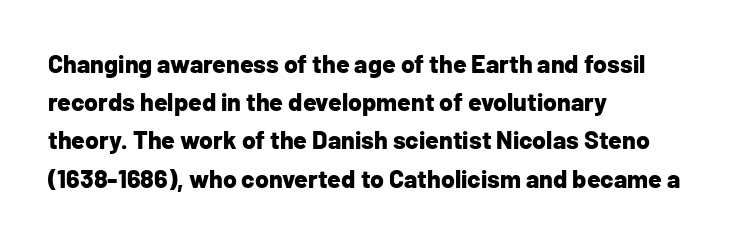
Lines of text with bare space underneath. Quick note: interline space is typical. The line texture is even and compact thanks to regular tracking. The letters stand straight up with perfectly vertical stems. I'd describe the lettering as bold — thick and assertive.
